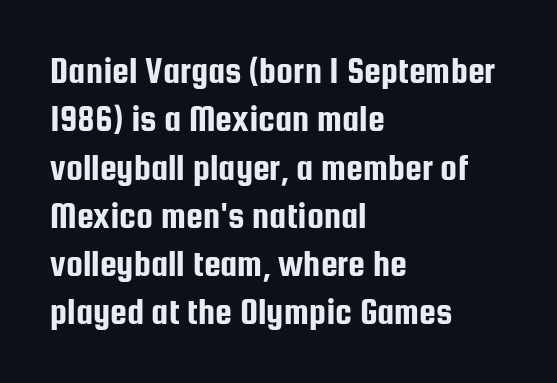
The image shows 38 px condensed sans-serif type, upright; set left-aligned, normal line spacing (1.27x), normal letter spacing, not underlined; low stroke contrast and a medium x-height.
